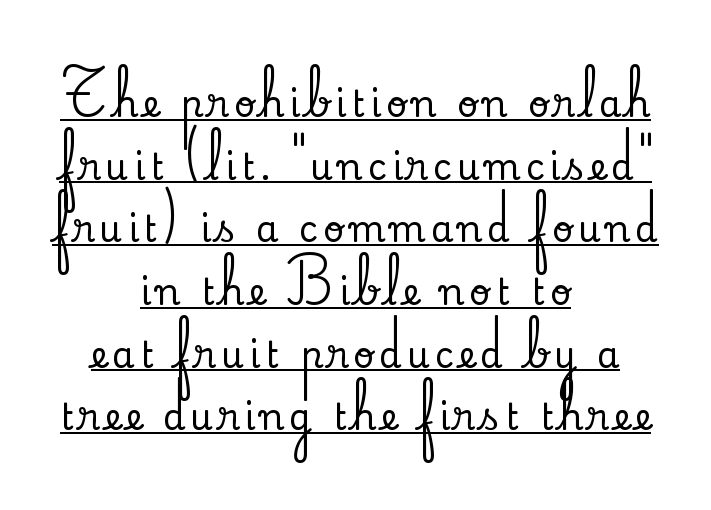
The image shows 36 px serif type, upright; set centered, line spacing 1.74x, underlined; low stroke contrast and a small x-height.
